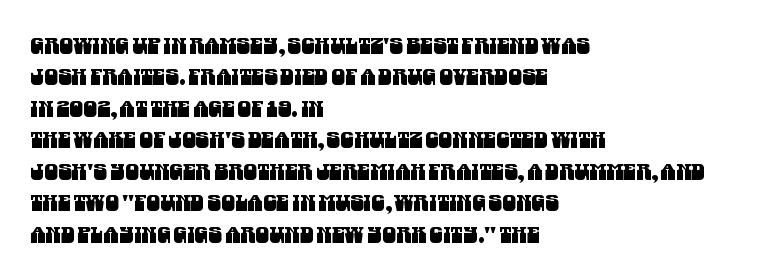
Regular leading. Nobody drew a line under any word here. How are the letters spaced? Ordinarily, with no added tracking. Alignment: flush left.
